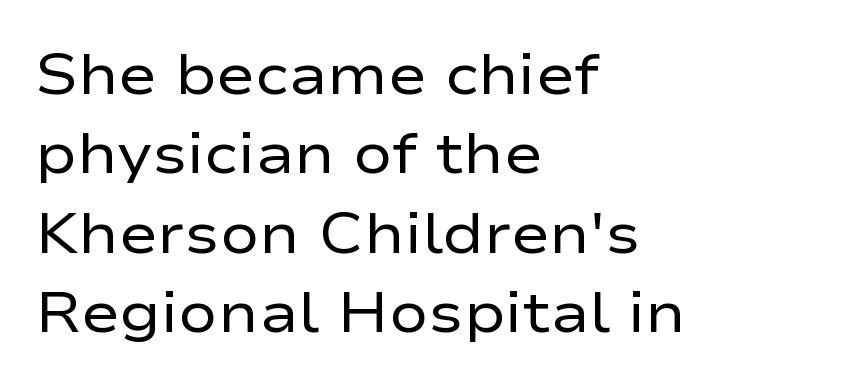
This is sans-serif lettering, the kind often seen on screens and signage. The specimen omits any rule beneath the text block's lines. The rendering uses natural spacing where letterforms have individual widths. The setting favours the left margin, as ordinary paragraphs usually do. You can tell it's not italic because the verticals are truly vertical.
